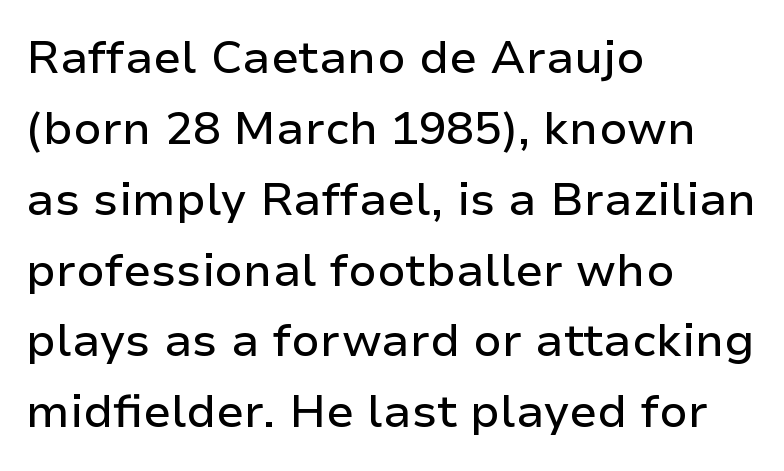
Does the lettering tilt? It doesn't — this is upright. Reading down the column, the eye jumps a familiar distance to each next line. Underlining? Definitely not there. This rendering leaves character spacing at its baseline value. Each letter keeps its own natural width here, so spacing adapts to shape. Visually the block forms a straight wall on the left and a jagged coastline on the right.
